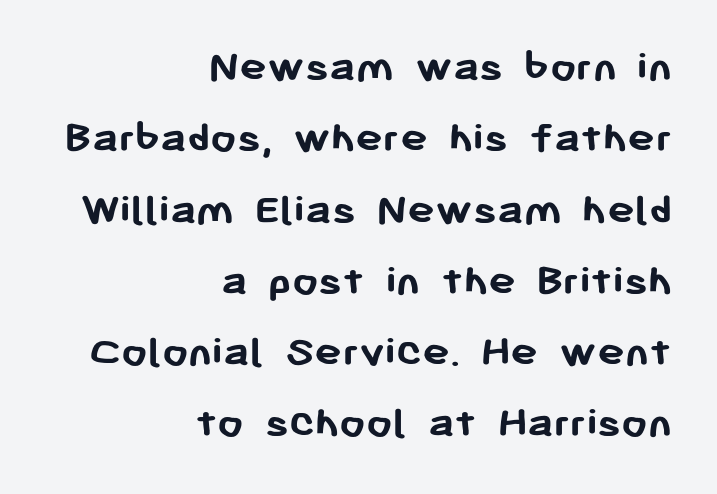
{"serif": "no", "italic": "no", "bold": "yes", "weight": "semibold", "width": "normal", "stroke_contrast": "low", "x_height": "medium", "monospaced": "no", "underline": "no", "align": "right", "line_spacing": "normal", "line_spacing_ratio": 1.55, "letter_spacing": "normal", "letter_spacing_em": 0.0, "glyph_px": 46}
